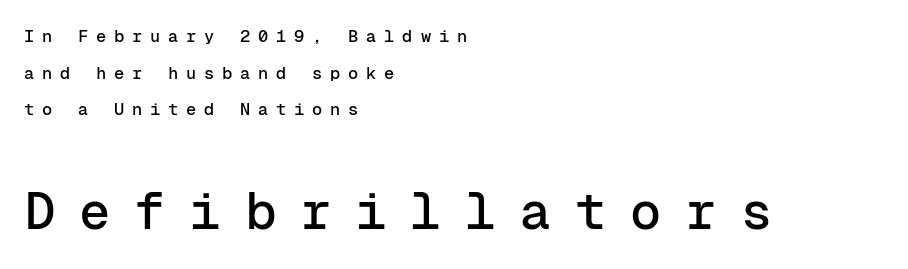
{"serif": "no", "italic": "no", "width": "normal", "stroke_contrast": "low", "x_height": "medium", "monospaced": "yes", "underline": "no", "align": "left", "line_spacing": "loose", "line_spacing_ratio": 2.16, "letter_spacing": "wide", "letter_spacing_em": 0.46, "larger_block": "second", "size_ratio": 3.06, "glyph_px": 52}
